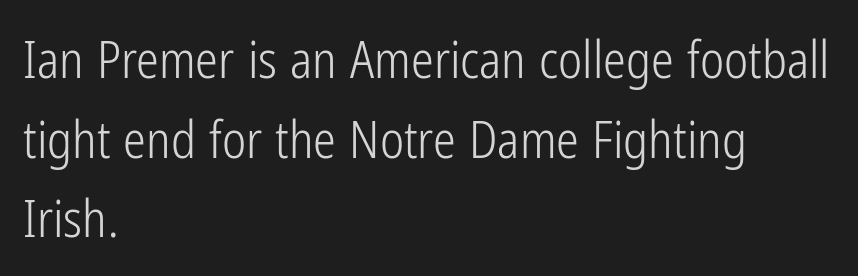
The image shows 51 px light, condensed sans-serif type, upright; set left-aligned, normal line spacing (1.56x), normal letter spacing, not underlined; low stroke contrast and a medium x-height.
